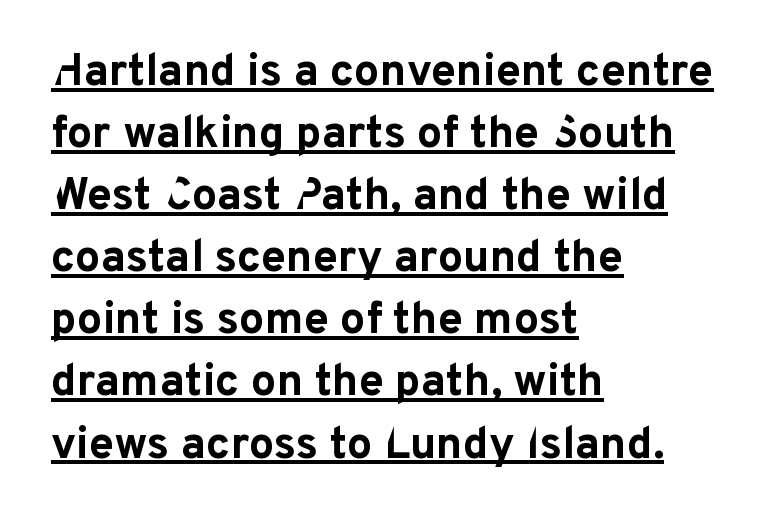
Q: Is the text bold? A: Yes.
Q: Is the text italic (slanted)? A: No, it is upright.
Q: Is the typeface a serif or a sans-serif typeface? A: Sans-serif.
Q: Is the text underlined? A: Yes.
Q: How is the paragraph aligned? A: Left-aligned.
Q: Is the spacing between letters normal or unusually wide? A: Normal.
Q: Is the spacing between lines tight, normal or loose? A: Normal.
Q: Width (condensed, normal, or wide)? A: Normal.
Q: Stroke contrast? A: Low.
Q: x-height? A: Medium.
Q: Monospaced? A: No.
